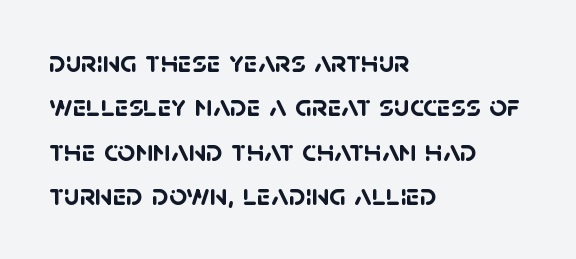
The image shows 31 px semibold sans-serif type; set left-aligned, normal line spacing (1.43x), normal letter spacing, not underlined; low stroke contrast and a large x-height.
